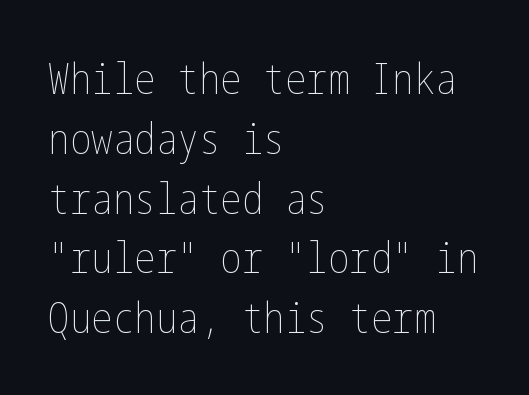
The image shows 43 px thin, condensed type, upright; set left-aligned, normal line spacing (1.39x), normal letter spacing, not underlined; low stroke contrast and a medium x-height.
